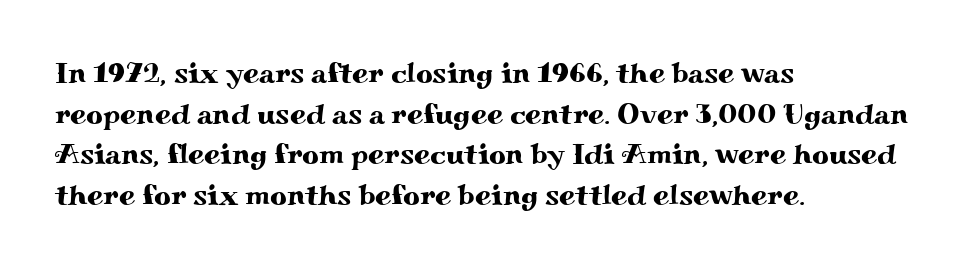
The image shows 29 px wide serif type, upright; set left-aligned, normal line spacing (1.4x), normal letter spacing, not underlined; medium stroke contrast and a small x-height.
